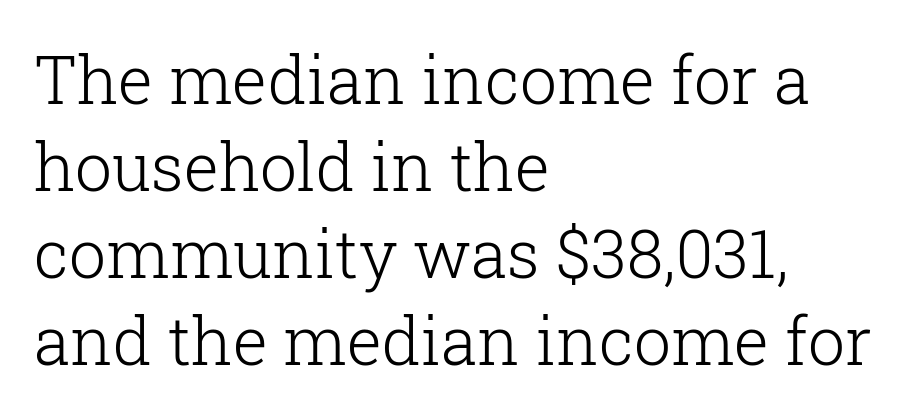
{"serif": "yes", "italic": "no", "bold": "no", "weight": "light", "width": "normal", "stroke_contrast": "low", "x_height": "medium", "monospaced": "no", "underline": "no", "align": "left", "line_spacing": "normal", "line_spacing_ratio": 1.32, "letter_spacing": "normal", "letter_spacing_em": 0.0, "glyph_px": 66}
